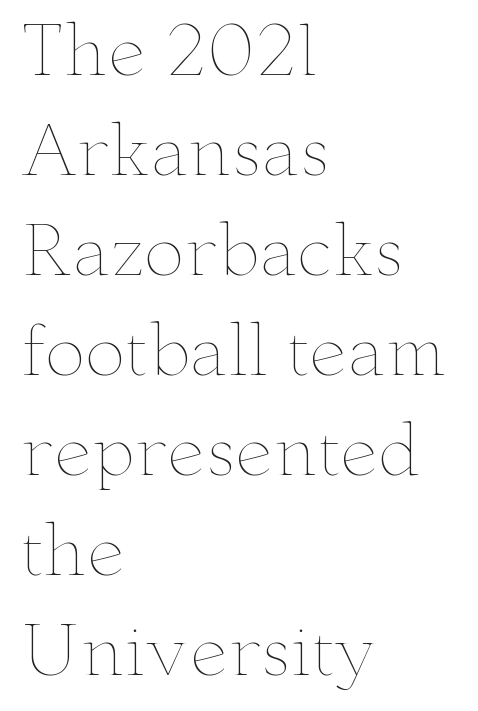
{"italic": "no", "bold": "no", "weight": "thin", "width": "wide", "stroke_contrast": "low", "x_height": "small", "monospaced": "no", "underline": "no", "align": "left", "line_spacing": "normal", "line_spacing_ratio": 1.47, "letter_spacing": "normal", "letter_spacing_em": 0.0, "glyph_px": 68}
